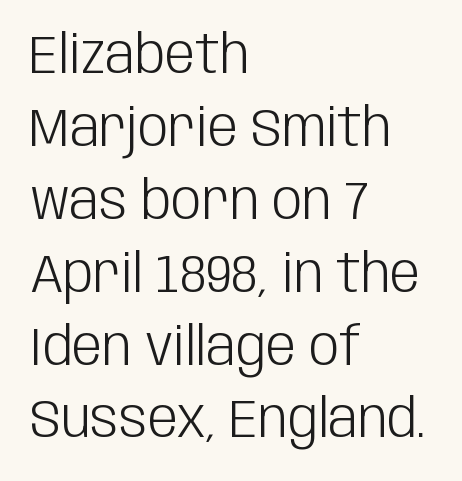
The image shows 54 px light, condensed sans-serif type, upright; set left-aligned, normal line spacing (1.35x), normal letter spacing, not underlined; low stroke contrast and a large x-height.
